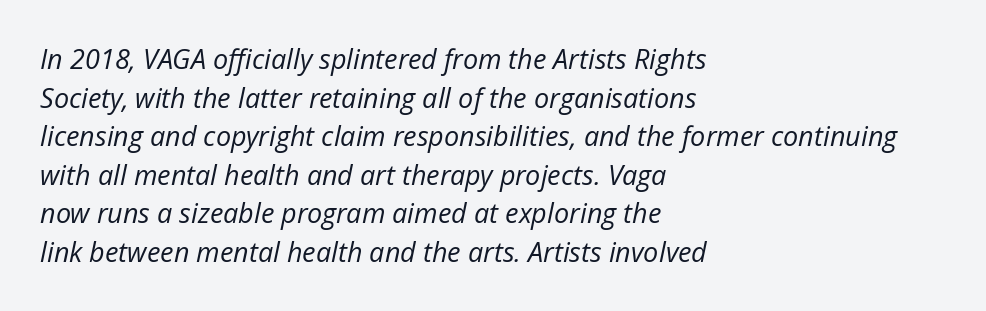
The image shows 27 px text type, italic (leaning right); set left-aligned, normal line spacing (1.43x), normal letter spacing, not underlined.
